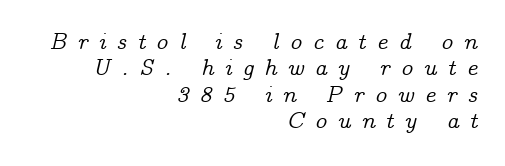
The zone under the glyphs is completely vacant. Very little white space separates one row of letters from the next. These lines have a slow, spaced-out rhythm from letter to letter. If you drew a line through each stem, it would be angled. The lines in this sample share a right terminus and differ only in where they begin.
